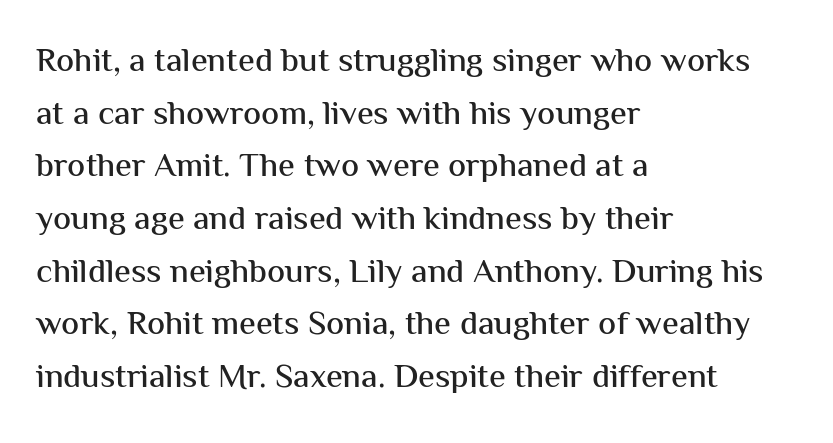
Q: Is the text italic (slanted)? A: No, it is upright.
Q: Is the typeface a serif or a sans-serif typeface? A: Sans-serif.
Q: Is the text underlined? A: No.
Q: How is the paragraph aligned? A: Left-aligned.
Q: Is the spacing between letters normal or unusually wide? A: Normal.
Q: Is the spacing between lines tight, normal or loose? A: Normal.
Q: Width (condensed, normal, or wide)? A: Normal.
Q: Stroke contrast? A: Medium.
Q: x-height? A: Medium.
Q: Monospaced? A: No.
